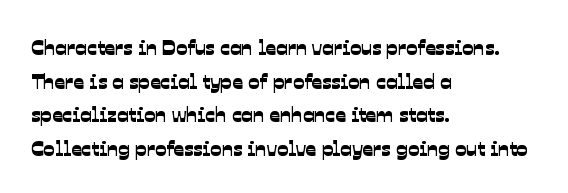
The image shows 21 px text type; set left-aligned, normal line spacing (1.6x), normal letter spacing, not underlined.
